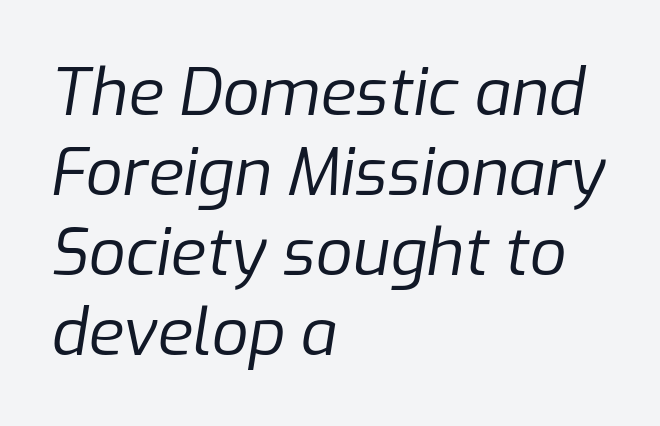
{"italic": "yes", "lean": "right", "slant_degrees": 9, "bold": "no", "weight": "regular", "width": "normal", "stroke_contrast": "low", "x_height": "medium", "monospaced": "no", "underline": "no", "align": "left", "line_spacing_ratio": 1.23, "letter_spacing": "normal", "letter_spacing_em": 0.0, "glyph_px": 65}
